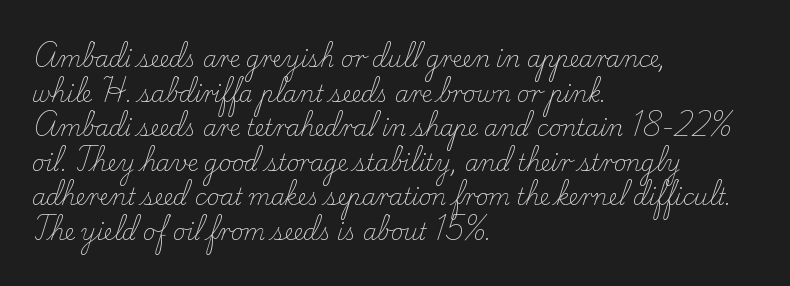
The image shows 22 px text type; set left-aligned, normal line spacing (1.57x), normal letter spacing, not underlined.
